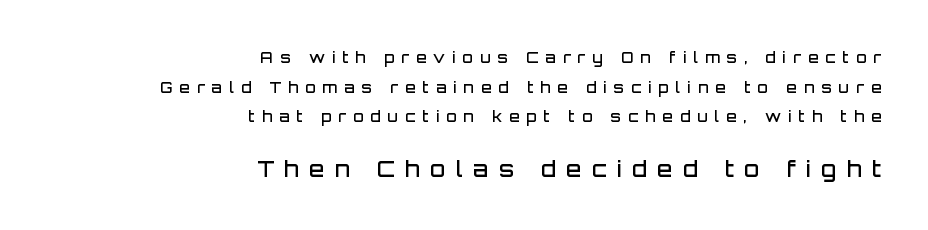
Lines of text with bare space underneath. Airy leading. This is roman type, the default non-slanted kind. Visually the block forms a straight wall on the right and a jagged coastline on the left. Between one letter and the next there's a generous, obvious gap. Larger block? The one below; the one above is distinctly smaller.
